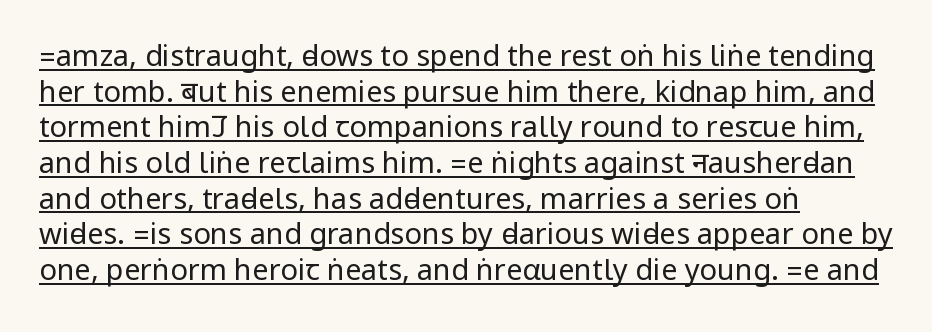
{"serif": "no", "italic": "no", "bold": "no", "weight": "regular", "width": "condensed", "stroke_contrast": "low", "underline": "yes", "align": "left", "line_spacing_ratio": 1.23, "letter_spacing": "normal", "letter_spacing_em": 0.0, "glyph_px": 29}
